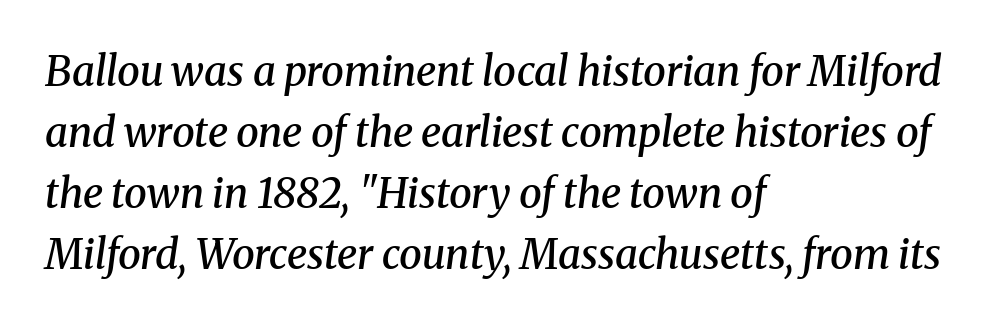
{"serif": "yes", "italic": "yes", "lean": "right", "slant_degrees": 8, "bold": "semi", "weight": "semibold", "width": "normal", "stroke_contrast": "medium", "x_height": "medium", "monospaced": "no", "underline": "no", "align": "left", "line_spacing": "normal", "line_spacing_ratio": 1.49, "letter_spacing": "normal", "letter_spacing_em": 0.0, "glyph_px": 41}
